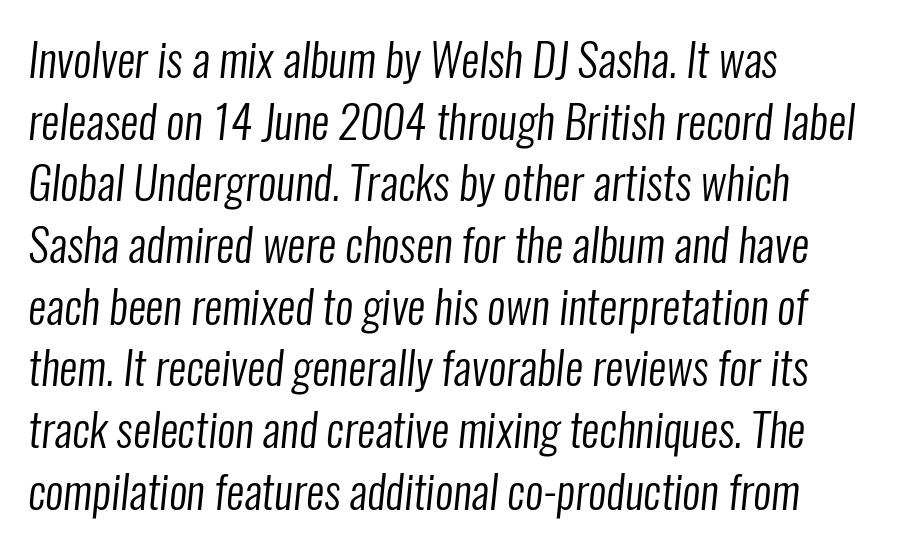
The image shows 45 px regular-weight, condensed sans-serif type; set left-aligned, normal line spacing (1.37x), normal letter spacing, not underlined; low stroke contrast and a medium x-height.
